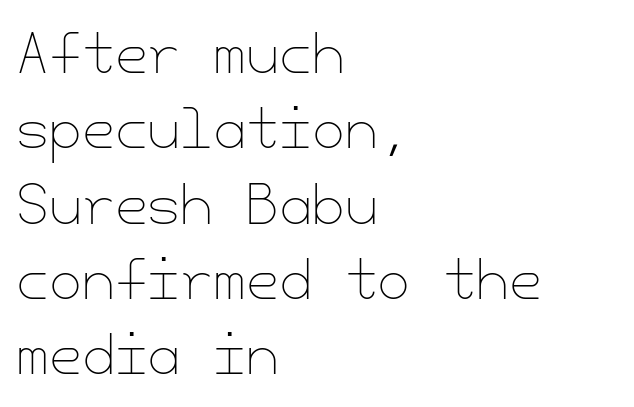
Horizontal alignment here is leftward, the default for most running prose. Rule under the text: the space is simply empty. Honestly, the row spacing looks completely unremarkable. These glyphs show unthickened strokes, regular width or finer.
